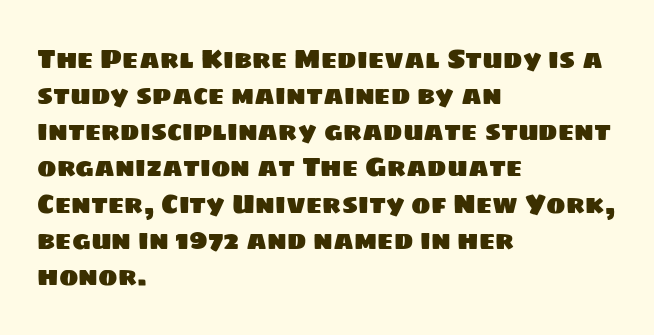
Visually the block forms a straight wall on the left and a jagged coastline on the right. These lines sit exactly where default settings would place them. This rendering leaves character spacing at its baseline value. Decoration check: the copy has no underline.
